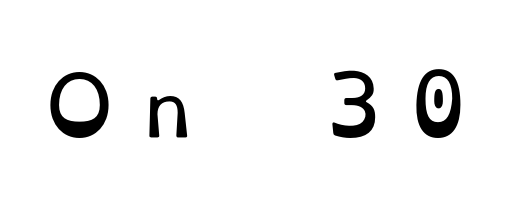
Here the designer chose a conventional face with non-uniform glyph widths. Unlike italic type, these characters show no tilt at all. The weight tops out at a normal text grade. Lines of text with bare space underneath.
